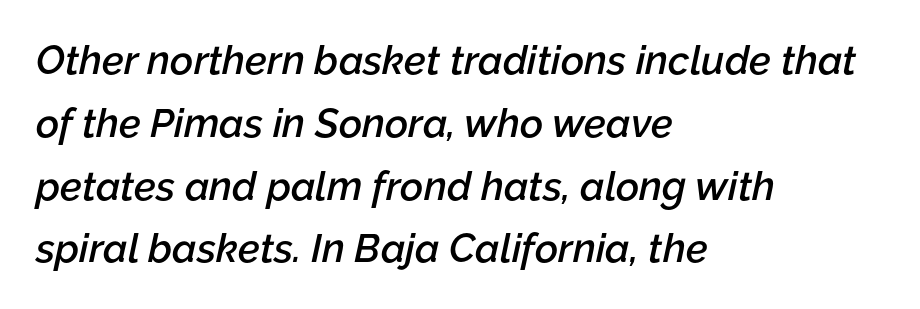
These lines are rendered in a variable-pitch font. How would I describe the line gaps? Plain and ordinary. Heft: intermediate — a semibold. Anything drawn beneath the words? Only blank space. The tracking reads as untouched default to a designer's eye. The axis of the letterforms is tilted away from vertical.
